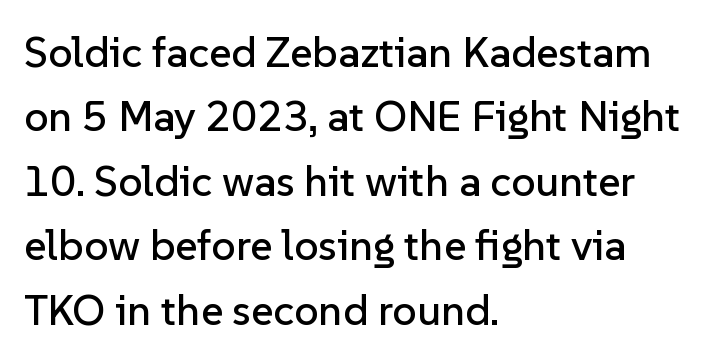
The image shows 43 px sans-serif type, upright; set left-aligned, normal line spacing (1.5x), normal letter spacing, not underlined; low stroke contrast and a medium x-height.
